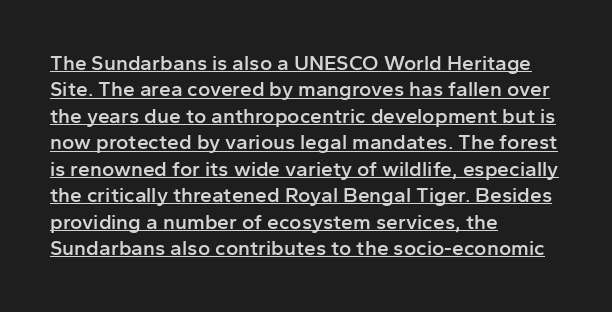
A classic flush-left, rag-right setting is used for this passage. Unlike italic type, these characters show no tilt at all. Decoration check: the copy is underlined. Stroke thickness is moderately raised; the sample reads as semibold.
